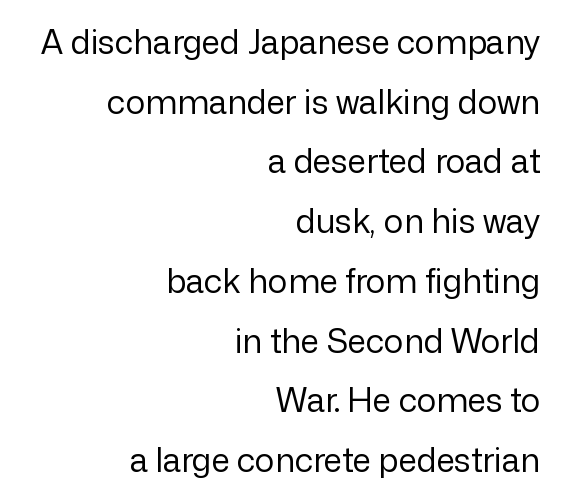
{"serif": "no", "italic": "no", "bold": "no", "weight": "regular", "width": "normal", "stroke_contrast": "low", "x_height": "medium", "monospaced": "no", "underline": "no", "align": "right", "line_spacing_ratio": 1.81, "letter_spacing": "normal", "letter_spacing_em": 0.0, "glyph_px": 33}
